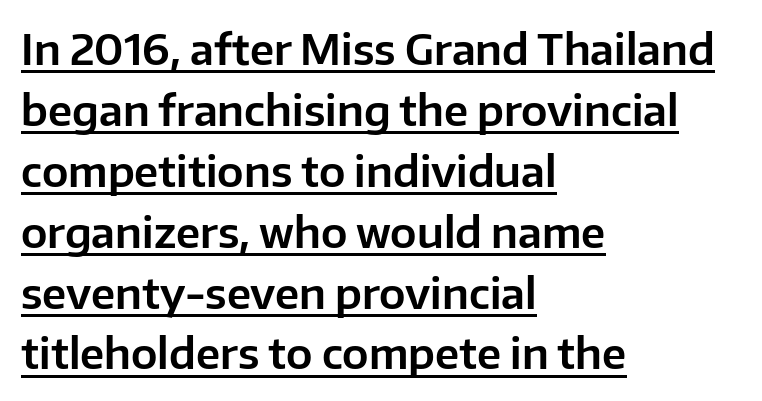
Q: Is the text italic (slanted)? A: No, it is upright.
Q: Is the typeface a serif or a sans-serif typeface? A: Sans-serif.
Q: Is the text underlined? A: Yes.
Q: How is the paragraph aligned? A: Left-aligned.
Q: Is the spacing between letters normal or unusually wide? A: Normal.
Q: Is the spacing between lines tight, normal or loose? A: Normal.
Q: Width (condensed, normal, or wide)? A: Normal.
Q: Stroke contrast? A: Low.
Q: x-height? A: Medium.
Q: Monospaced? A: No.
